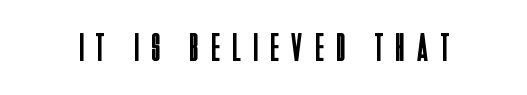
Q: Is the text bold? A: No.
Q: Is the text italic (slanted)? A: No, it is upright.
Q: Is the typeface a serif or a sans-serif typeface? A: Sans-serif.
Q: Is the text underlined? A: No.
Q: Is the spacing between letters normal or unusually wide? A: Unusually wide.
Q: Width (condensed, normal, or wide)? A: Condensed.
Q: Stroke contrast? A: Low.
Q: x-height? A: Large.
Q: Monospaced? A: No.
